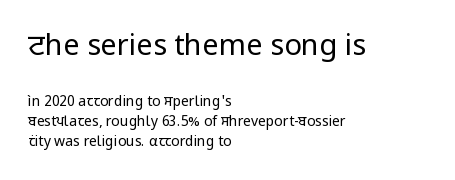
This rendering employs a face without finishing strokes, i.e., a sans-serif. The type sits square on the baseline with zero lean. Here the glyphs are tracked normally, forming tight word shapes. The paragraph has a hard left edge and a soft right edge. The space beneath each line is pristine and unruled. Two sizes are in play, and the larger belongs to the first block.
